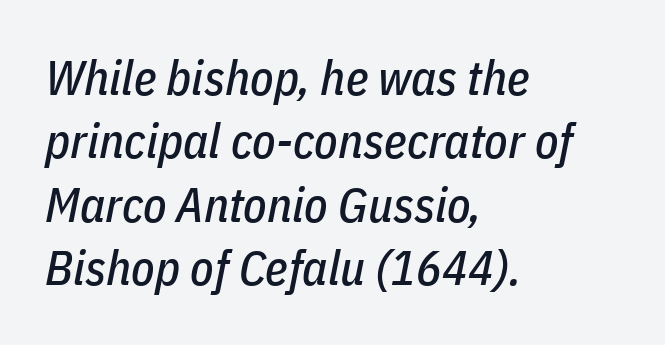
Q: Is the text italic (slanted)? A: Yes, it leans right by about 11 degrees.
Q: Is the text underlined? A: No.
Q: How is the paragraph aligned? A: Left-aligned.
Q: Is the spacing between letters normal or unusually wide? A: Normal.
Q: Is the spacing between lines tight, normal or loose? A: Normal.
Q: Width (condensed, normal, or wide)? A: Condensed.
Q: Stroke contrast? A: Low.
Q: x-height? A: Medium.
Q: Monospaced? A: No.
